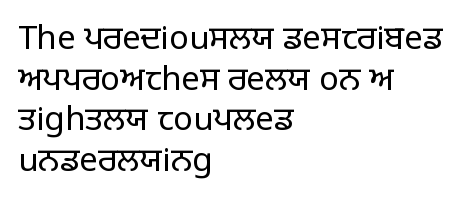
Q: Is the text bold? A: No.
Q: Is the text italic (slanted)? A: No, it is upright.
Q: Is the typeface a serif or a sans-serif typeface? A: Sans-serif.
Q: Is the text underlined? A: No.
Q: How is the paragraph aligned? A: Left-aligned.
Q: Is the spacing between letters normal or unusually wide? A: Normal.
Q: Width (condensed, normal, or wide)? A: Normal.
Q: Stroke contrast? A: Low.
Q: x-height? A: Large.
Q: Monospaced? A: No.
